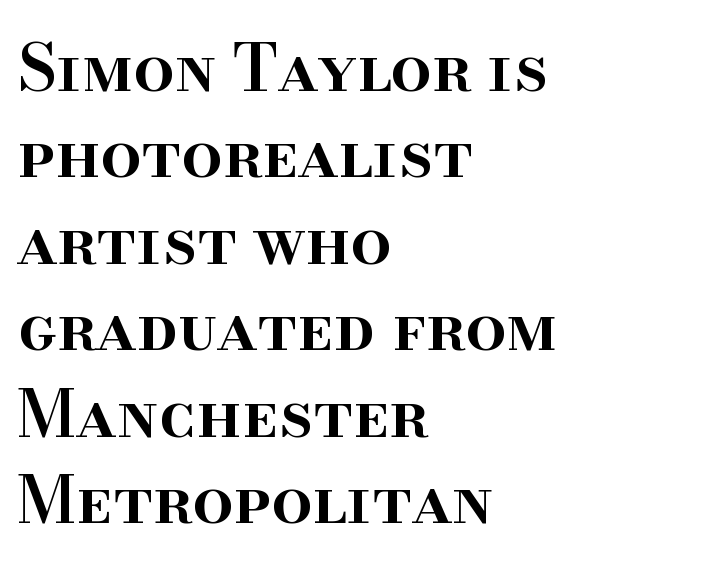
The image shows 65 px semibold serif type, upright; set left-aligned, normal line spacing (1.33x), normal letter spacing, not underlined; high stroke contrast and a small x-height.
